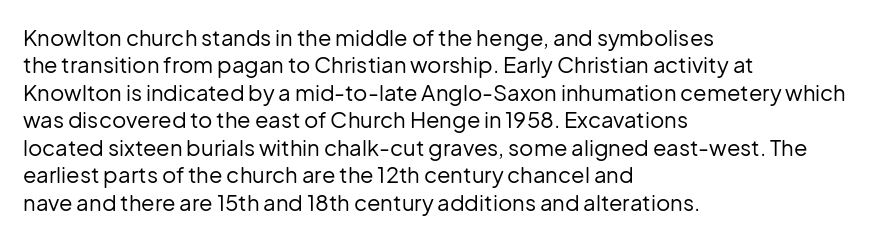
{"italic": "no", "bold": "no", "underline": "no", "align": "left", "line_spacing": "normal", "line_spacing_ratio": 1.25, "letter_spacing": "normal", "letter_spacing_em": 0.0, "glyph_px": 22}
